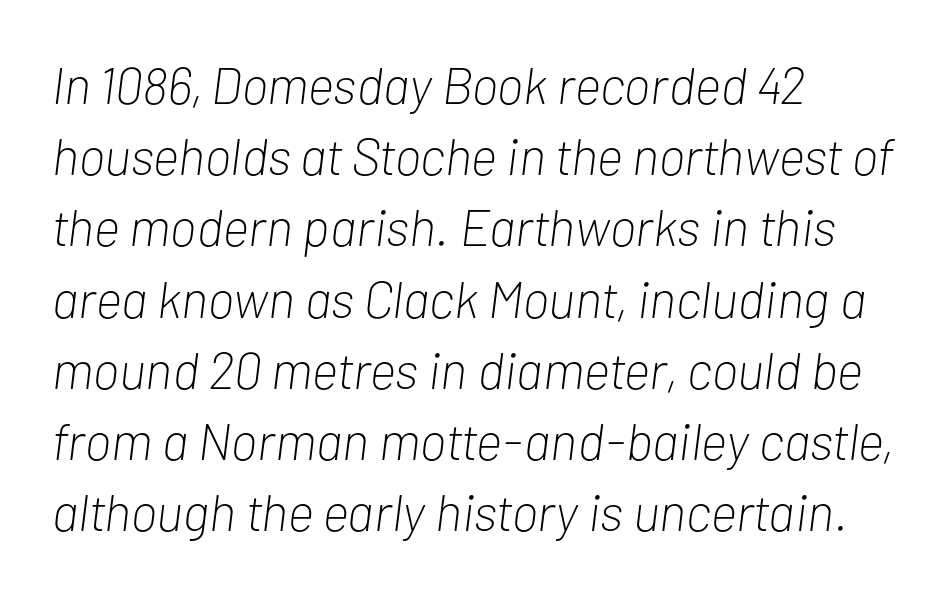
{"italic": "yes", "lean": "right", "slant_degrees": 7, "bold": "no", "weight": "light", "width": "condensed", "stroke_contrast": "low", "x_height": "medium", "monospaced": "no", "underline": "no", "align": "left", "line_spacing": "normal", "line_spacing_ratio": 1.37, "letter_spacing": "normal", "letter_spacing_em": 0.0, "glyph_px": 52}
